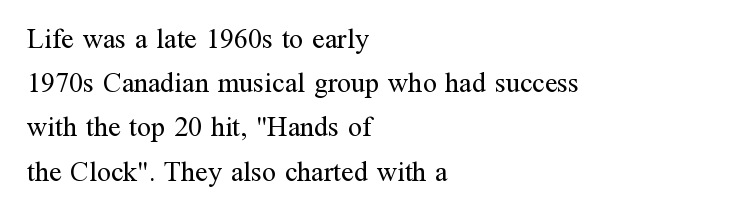
This is not heavy type; no bold has been used. Baseline-to-baseline distance is the conventional proportion of letter height. No italicization has been applied; the sample stays upright. Spacing verdict: proportional, widths tailored to each character.
